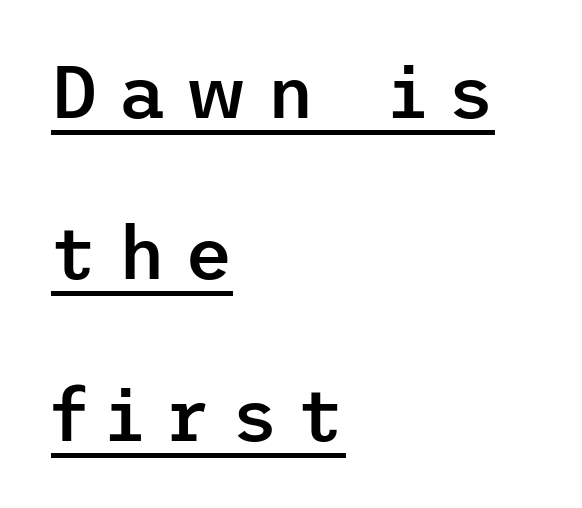
{"serif": "no", "italic": "no", "bold": "semi", "weight": "semibold", "width": "normal", "stroke_contrast": "low", "x_height": "medium", "underline": "yes", "align": "left", "line_spacing": "loose", "line_spacing_ratio": 2.21, "letter_spacing": "wide", "letter_spacing_em": 0.27, "glyph_px": 73}
